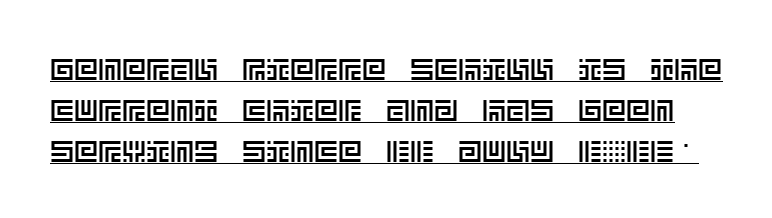
The letterforms sit shoulder to shoulder at normal distance. Quick note: underline on. Notice how descenders clear the ascenders below comfortably — that's standard leading. Notice how the stems are strictly vertical — no italics here.
